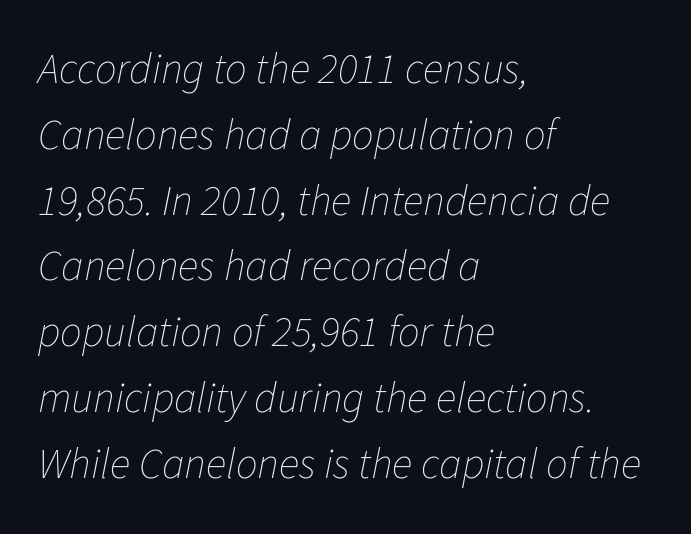
The image shows 43 px thin type, italic (leaning right); set left-aligned, normal line spacing (1.53x), normal letter spacing, not underlined; low stroke contrast and a medium x-height.
